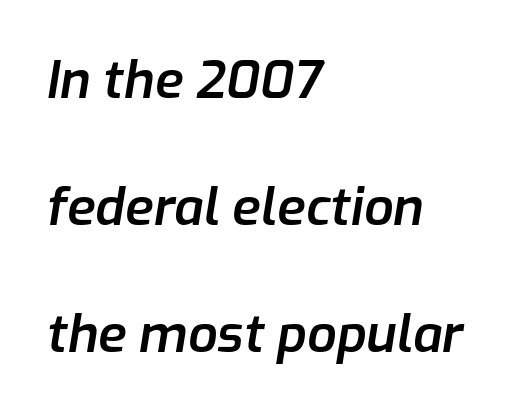
The typesetting leans somewhat heavy: a semibold. In terms of leading, this rendering errs on the spacious side. There's an unmistakable incline to the writing here. Do the characters align in a grid? No, the font is proportional. Every row of glyphs begins at an identical x-position on the left. The gaps between neighbouring characters are ordinary and unremarkable.
